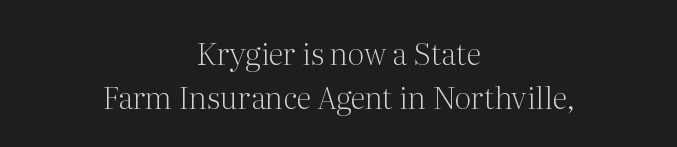
The image shows 31 px light serif type, upright; set centered, normal line spacing (1.41x), normal letter spacing, not underlined; medium stroke contrast and a medium x-height.
